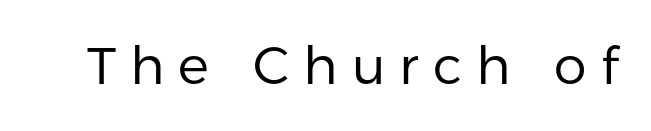
Q: Is the text bold? A: No.
Q: Is the text italic (slanted)? A: No, it is upright.
Q: Is the typeface a serif or a sans-serif typeface? A: Sans-serif.
Q: Is the text underlined? A: No.
Q: Is the spacing between letters normal or unusually wide? A: Unusually wide.
Q: Width (condensed, normal, or wide)? A: Normal.
Q: Stroke contrast? A: Low.
Q: x-height? A: Medium.
Q: Monospaced? A: No.
